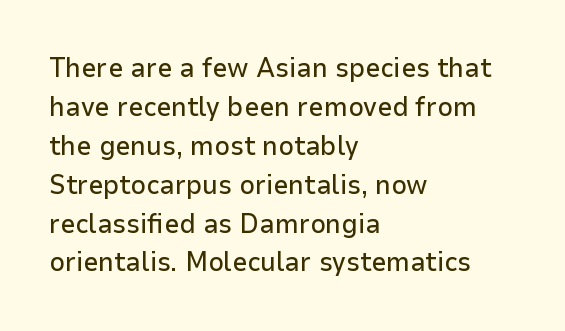
{"italic": "no", "underline": "no", "align": "left", "line_spacing": "normal", "line_spacing_ratio": 1.44, "letter_spacing": "normal", "letter_spacing_em": 0.0, "glyph_px": 27}
